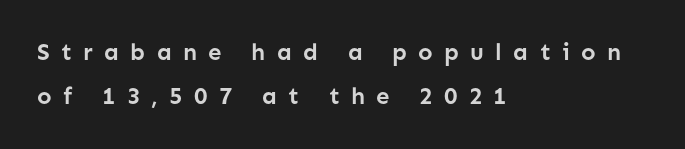
Letters rest on an invisible, unmarked baseline. Horizontally, the lines are justified to the leading edge only. The typesetting leans heavy: a genuine bold. Tall strokes in this sample are plumb rather than angled.
